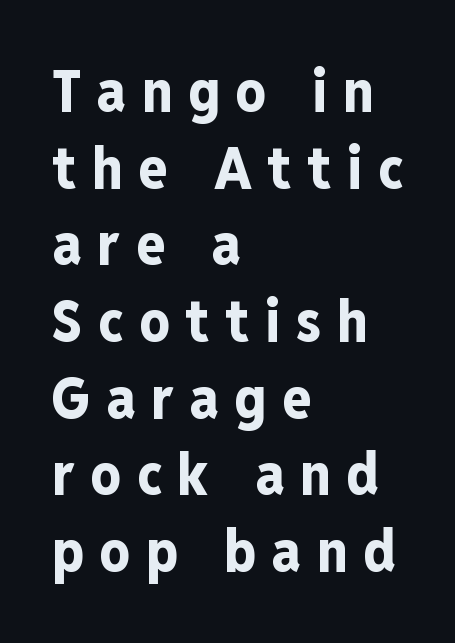
Q: Is the text bold? A: Yes.
Q: Is the text italic (slanted)? A: No, it is upright.
Q: Is the typeface a serif or a sans-serif typeface? A: Sans-serif.
Q: Is the text underlined? A: No.
Q: How is the paragraph aligned? A: Left-aligned.
Q: Is the spacing between letters normal or unusually wide? A: Unusually wide.
Q: Is the spacing between lines tight, normal or loose? A: Normal.
Q: Width (condensed, normal, or wide)? A: Condensed.
Q: Stroke contrast? A: Low.
Q: x-height? A: Medium.
Q: Monospaced? A: No.
